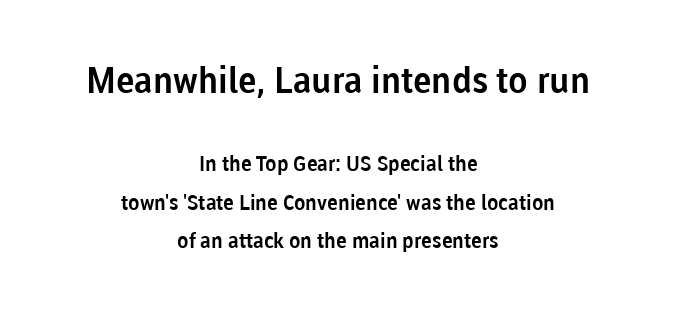
How are the letters spaced? Ordinarily, with no added tracking. Every stem runs plumb, perpendicular to the baseline. This sample has the flowing, uneven cadence of proportional lettering. A sans-serif font was chosen for this passage. The rendering positions every line midway between the sides.
